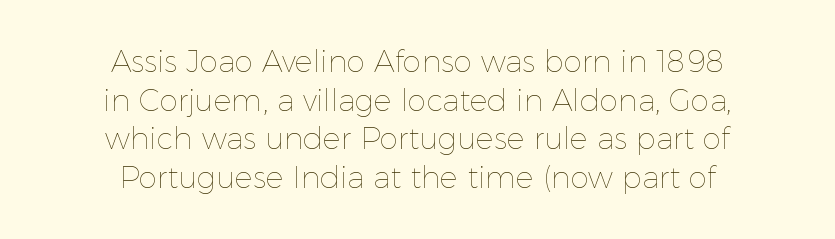
{"italic": "no", "bold": "no", "weight": "thin", "width": "normal", "x_height": "medium", "monospaced": "no", "underline": "no", "align": "center", "line_spacing": "normal", "line_spacing_ratio": 1.29, "letter_spacing": "normal", "letter_spacing_em": 0.0, "glyph_px": 30}
